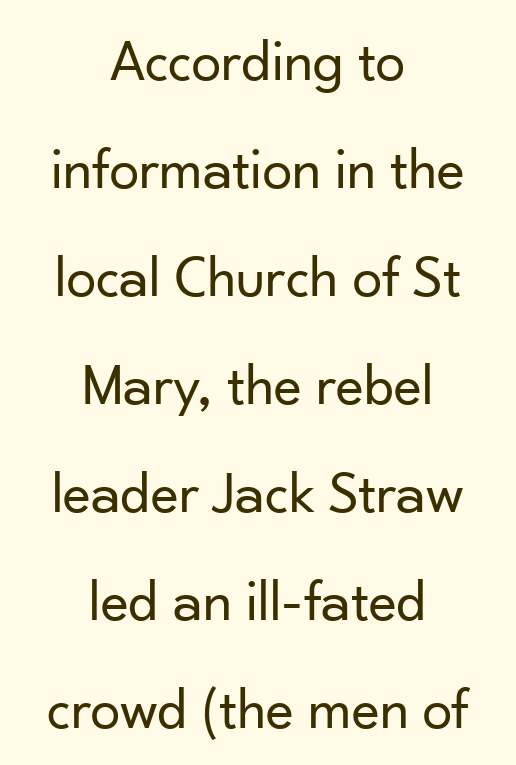
The image shows 60 px regular-weight sans-serif type, upright; set centered, line spacing 1.8x, normal letter spacing, not underlined; low stroke contrast and a small x-height.
